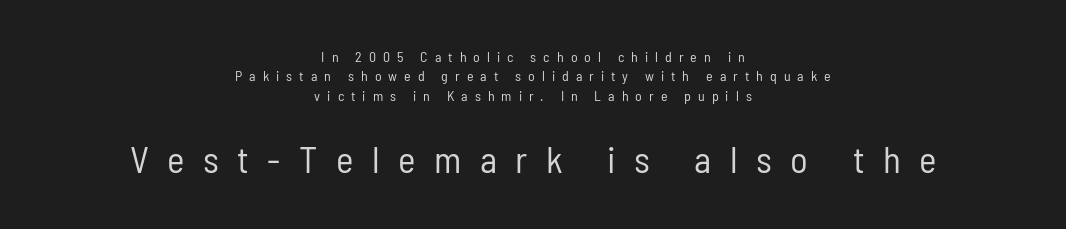
Varying glyph widths throughout — classic text-font behaviour. Characters follow at a spacing far wider than the type designer built in. This is sans-serif lettering, the kind often seen on screens and signage. Regarding leading, the lines here are spaced in the standard way. Visually the block forms a symmetrical silhouette, jagged on both flanks. If you squint, the bottom block still reads clearly — it's the larger of the two.
